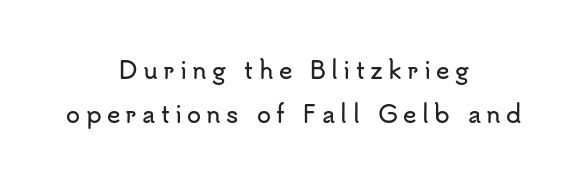
The image shows 23 px text type, upright; set centered, loose line spacing (1.91x), unusually wide letter spacing (+0.23 em), not underlined.
